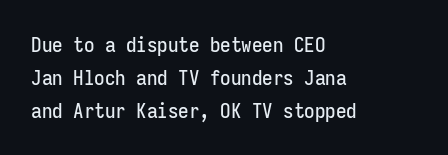
Whoever set this chose a conventional vertical rhythm. Quick note: not italic, upright. Only glyphs here, with clear space below each row. The horizontal fit of the characters is conventional and even. Notice how the passage keeps a crisp vertical edge on the left only.
